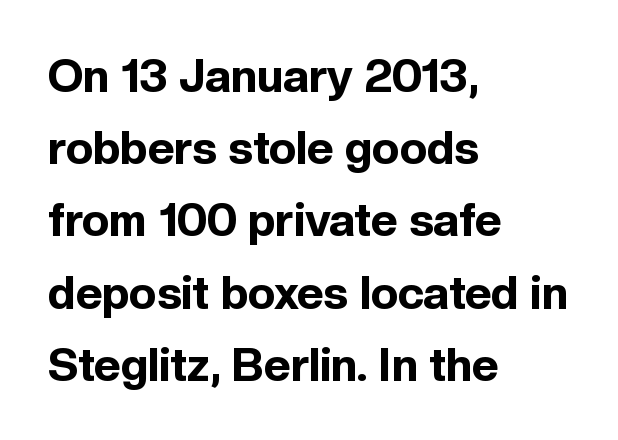
Q: Is the text bold? A: Yes.
Q: Is the text italic (slanted)? A: No, it is upright.
Q: Is the typeface a serif or a sans-serif typeface? A: Sans-serif.
Q: Is the text underlined? A: No.
Q: How is the paragraph aligned? A: Left-aligned.
Q: Is the spacing between letters normal or unusually wide? A: Normal.
Q: Is the spacing between lines tight, normal or loose? A: Normal.
Q: Width (condensed, normal, or wide)? A: Normal.
Q: x-height? A: Medium.
Q: Monospaced? A: No.
